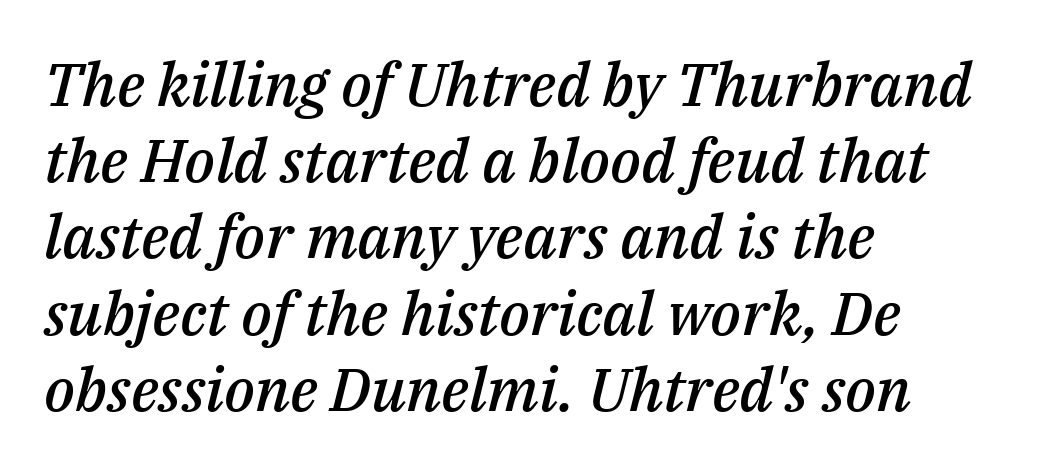
The image shows 60 px semibold type, italic (leaning right); set left-aligned, normal line spacing (1.27x), normal letter spacing, not underlined; medium stroke contrast and a medium x-height.
